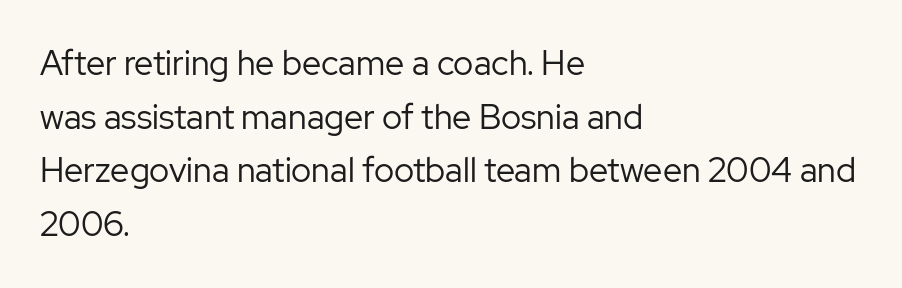
The image shows 34 px regular-weight sans-serif type, upright; set left-aligned, normal line spacing (1.58x), normal letter spacing, not underlined; low stroke contrast and a medium x-height.
